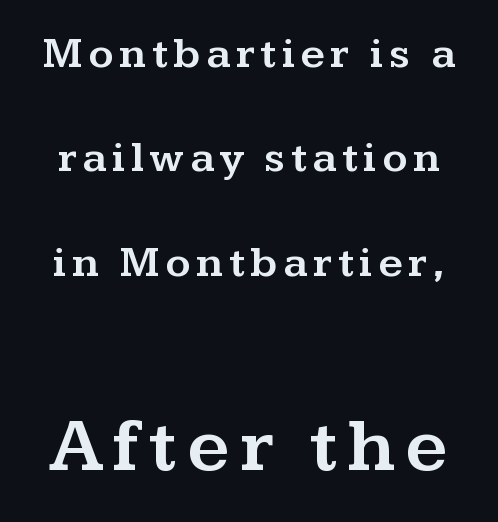
Q: Is the text italic (slanted)? A: No, it is upright.
Q: Is the typeface a serif or a sans-serif typeface? A: Serif.
Q: Is the text underlined? A: No.
Q: Is the spacing between lines tight, normal or loose? A: Loose.
Q: Which block of text is set in a larger size, the first (top) or the second (bottom)? A: The second (bottom) one.
Q: Width (condensed, normal, or wide)? A: Wide.
Q: Stroke contrast? A: Medium.
Q: x-height? A: Medium.
Q: Monospaced? A: No.
